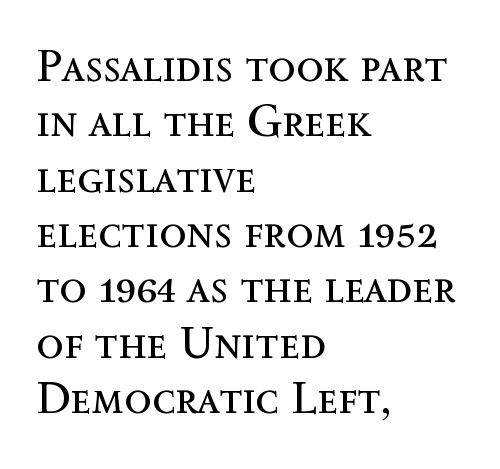
A bare baseline throughout the passage. The typesetter chose a ragged-right arrangement here. Is there any slant? The stems are plumb. A typesetter would call this proportional, since set widths differ per character. Look at the tracking — it's just the regular setting, nothing added. Heft: none added — not bold.
